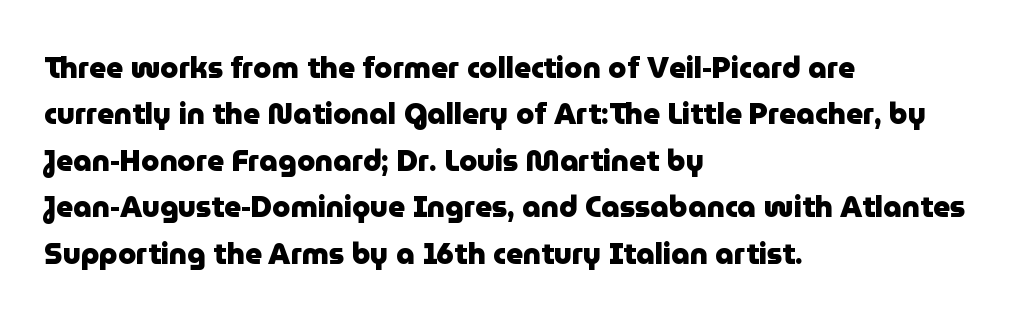
The image shows 29 px heavy sans-serif type, upright; set left-aligned, normal line spacing (1.6x), normal letter spacing, not underlined; low stroke contrast and a medium x-height.
